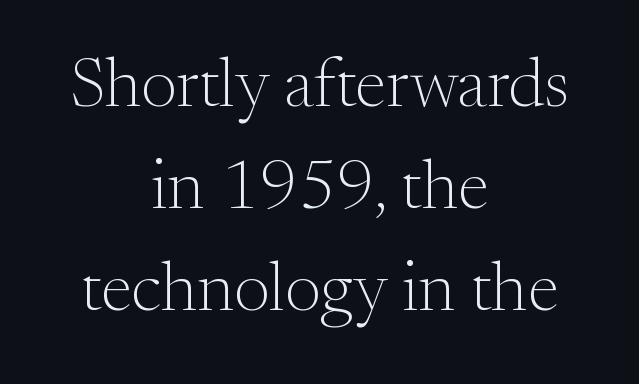
Q: Is the text bold? A: No.
Q: Is the text italic (slanted)? A: No, it is upright.
Q: Is the typeface a serif or a sans-serif typeface? A: Serif.
Q: Is the text underlined? A: No.
Q: How is the paragraph aligned? A: Centered.
Q: Is the spacing between letters normal or unusually wide? A: Normal.
Q: Is the spacing between lines tight, normal or loose? A: Normal.
Q: Width (condensed, normal, or wide)? A: Normal.
Q: Stroke contrast? A: Medium.
Q: x-height? A: Small.
Q: Monospaced? A: No.
